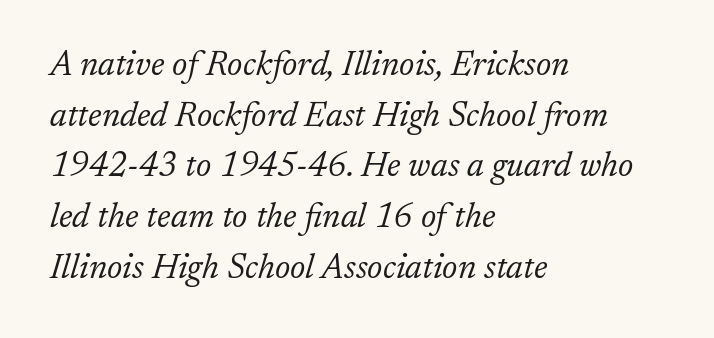
The image shows 34 px light serif type, italic (leaning right); set left-aligned, normal line spacing (1.49x), normal letter spacing, not underlined; low stroke contrast and a medium x-height.
